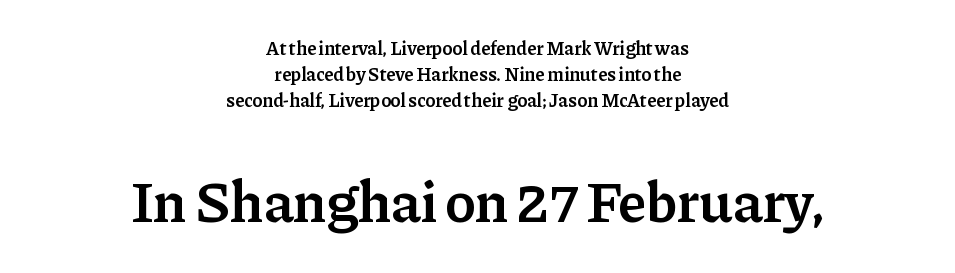
The image shows 58 px semibold serif type, upright; set centered, normal line spacing (1.36x), normal letter spacing, not underlined; the second (bottom) block is 3.05x larger; low stroke contrast and a medium x-height.
